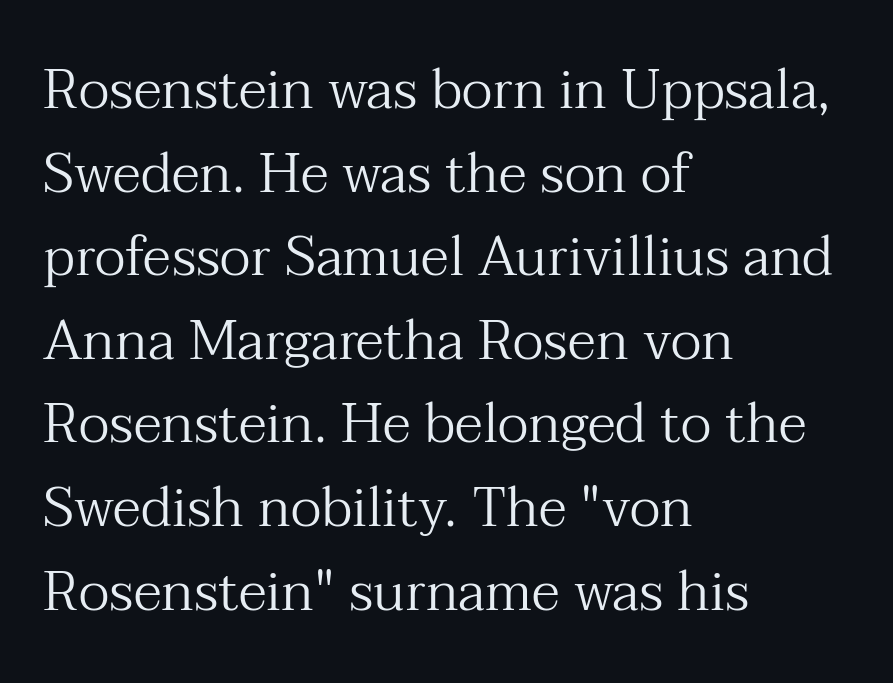
Q: Is the text bold? A: No.
Q: Is the text italic (slanted)? A: No, it is upright.
Q: Is the typeface a serif or a sans-serif typeface? A: Serif.
Q: Is the text underlined? A: No.
Q: How is the paragraph aligned? A: Left-aligned.
Q: Is the spacing between letters normal or unusually wide? A: Normal.
Q: Is the spacing between lines tight, normal or loose? A: Normal.
Q: Width (condensed, normal, or wide)? A: Normal.
Q: Stroke contrast? A: Medium.
Q: x-height? A: Medium.
Q: Monospaced? A: No.
